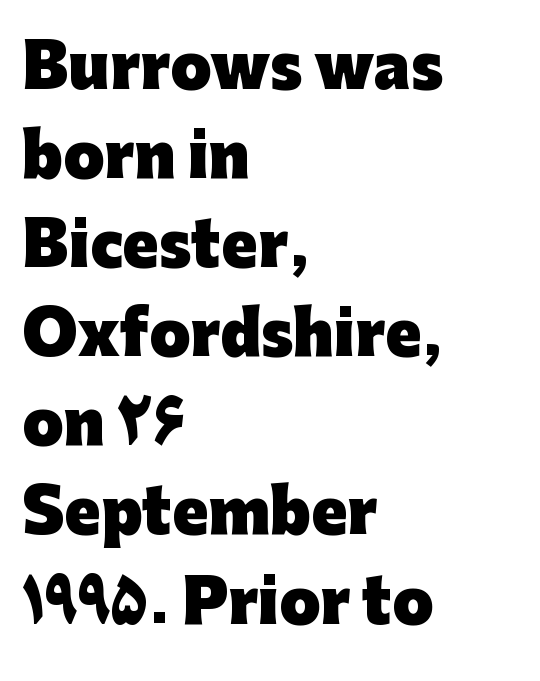
Q: Is the text bold? A: Yes.
Q: Is the text italic (slanted)? A: No, it is upright.
Q: Is the typeface a serif or a sans-serif typeface? A: Sans-serif.
Q: Is the text underlined? A: No.
Q: How is the paragraph aligned? A: Left-aligned.
Q: Is the spacing between letters normal or unusually wide? A: Normal.
Q: Is the spacing between lines tight, normal or loose? A: Normal.
Q: Width (condensed, normal, or wide)? A: Normal.
Q: Stroke contrast? A: Low.
Q: x-height? A: Medium.
Q: Monospaced? A: No.
